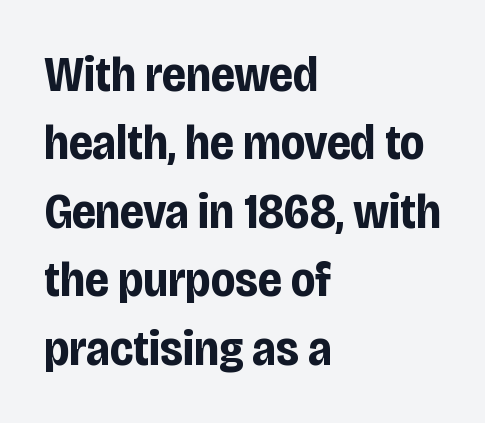
Q: Is the text bold? A: Yes.
Q: Is the text italic (slanted)? A: No, it is upright.
Q: Is the typeface a serif or a sans-serif typeface? A: Sans-serif.
Q: Is the text underlined? A: No.
Q: How is the paragraph aligned? A: Left-aligned.
Q: Is the spacing between letters normal or unusually wide? A: Normal.
Q: Is the spacing between lines tight, normal or loose? A: Normal.
Q: Width (condensed, normal, or wide)? A: Condensed.
Q: Stroke contrast? A: Low.
Q: x-height? A: Large.
Q: Monospaced? A: No.
